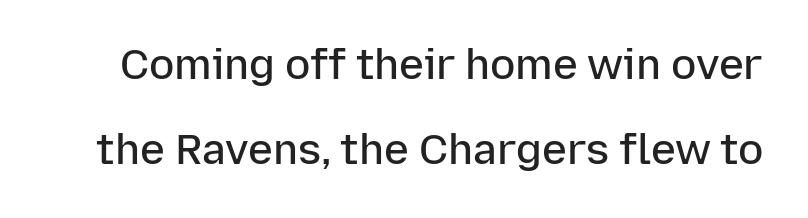
{"serif": "no", "italic": "no", "bold": "semi", "weight": "semibold", "width": "normal", "stroke_contrast": "low", "x_height": "medium", "monospaced": "no", "underline": "no", "line_spacing": "loose", "line_spacing_ratio": 2.02, "letter_spacing": "normal", "letter_spacing_em": 0.0, "glyph_px": 42}
